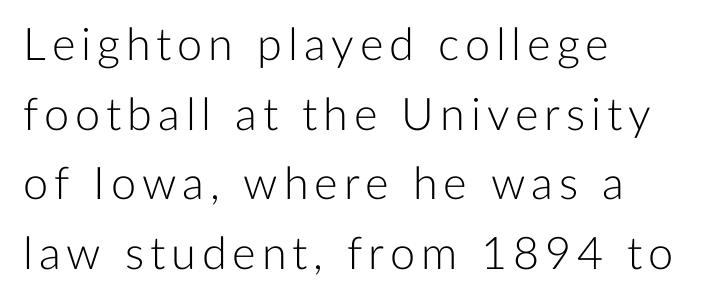
{"serif": "no", "italic": "no", "bold": "no", "weight": "light", "width": "normal", "stroke_contrast": "low", "x_height": "medium", "monospaced": "no", "underline": "no", "align": "left", "line_spacing": "normal", "line_spacing_ratio": 1.55, "glyph_px": 45}
